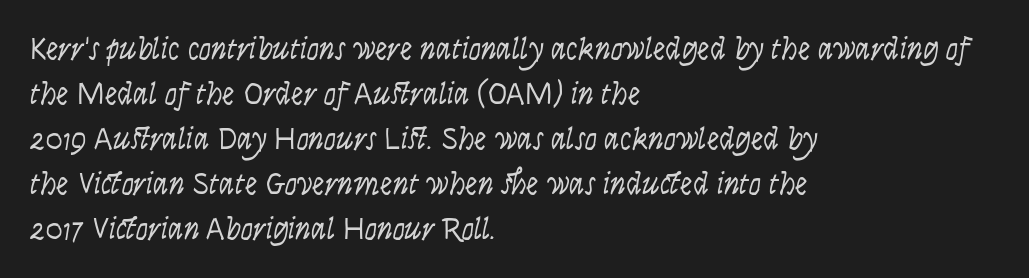
The image shows 31 px light, condensed sans-serif type; set left-aligned, normal line spacing (1.45x), normal letter spacing, not underlined; low stroke contrast and a large x-height.
